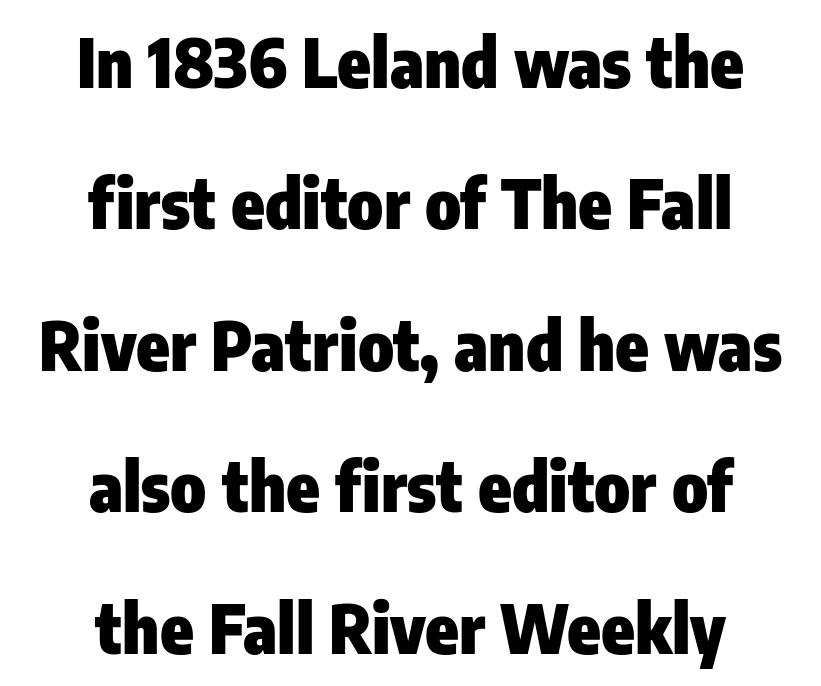
Q: Is the text bold? A: Yes.
Q: Is the text italic (slanted)? A: No, it is upright.
Q: Is the typeface a serif or a sans-serif typeface? A: Sans-serif.
Q: Is the text underlined? A: No.
Q: How is the paragraph aligned? A: Centered.
Q: Is the spacing between letters normal or unusually wide? A: Normal.
Q: Is the spacing between lines tight, normal or loose? A: Loose.
Q: Width (condensed, normal, or wide)? A: Condensed.
Q: Stroke contrast? A: Low.
Q: x-height? A: Medium.
Q: Monospaced? A: No.
